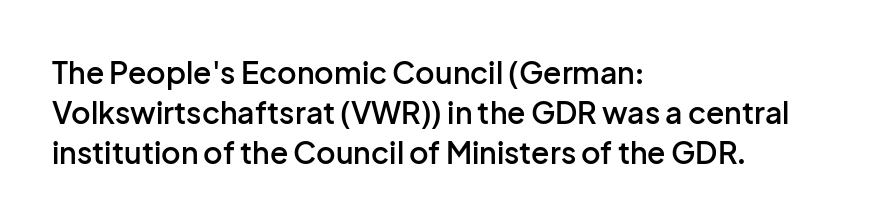
{"serif": "no", "italic": "no", "bold": "semi", "weight": "semibold", "width": "normal", "stroke_contrast": "low", "x_height": "medium", "monospaced": "no", "underline": "no", "align": "left", "line_spacing": "normal", "line_spacing_ratio": 1.34, "letter_spacing": "normal", "letter_spacing_em": 0.0, "glyph_px": 30}
